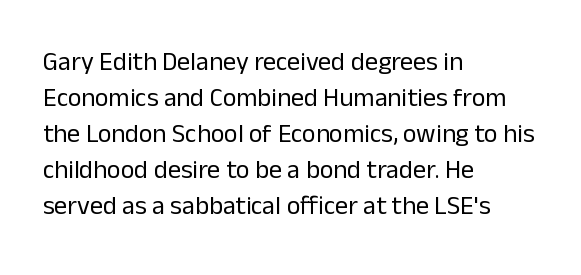
{"italic": "no", "bold": "no", "underline": "no", "align": "left", "line_spacing": "normal", "line_spacing_ratio": 1.38, "letter_spacing": "normal", "letter_spacing_em": 0.0, "glyph_px": 26}
